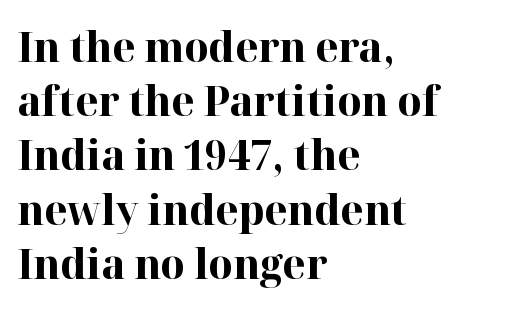
The image shows 42 px bold serif type, upright; set left-aligned, normal line spacing (1.29x), normal letter spacing, not underlined; high stroke contrast and a medium x-height.
